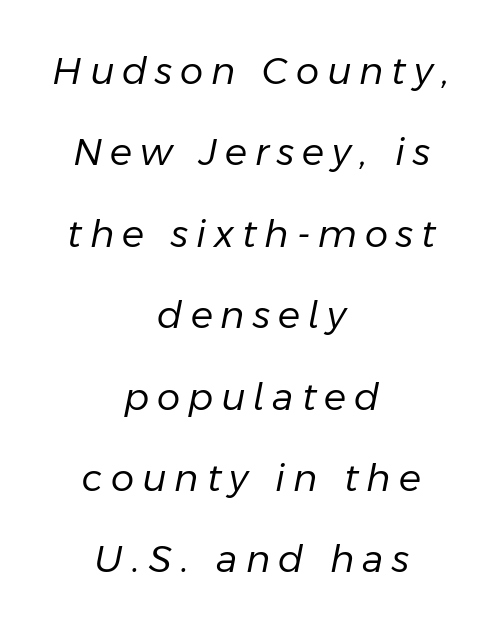
{"italic": "yes", "lean": "right", "slant_degrees": 11, "bold": "no", "weight": "regular", "width": "normal", "stroke_contrast": "low", "x_height": "medium", "monospaced": "no", "underline": "no", "align": "center", "line_spacing": "loose", "line_spacing_ratio": 2.2, "letter_spacing": "wide", "letter_spacing_em": 0.22, "glyph_px": 37}
